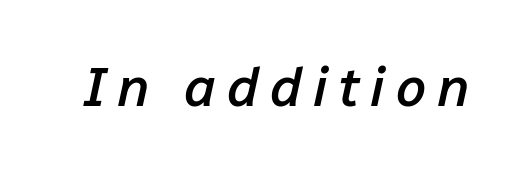
Looks like regular typesetting: each glyph gets only the width it needs. Bold? Not quite — semibold, heavier than regular but stopping short. Slant detected: the letters are inclined. A bare baseline throughout the passage.
